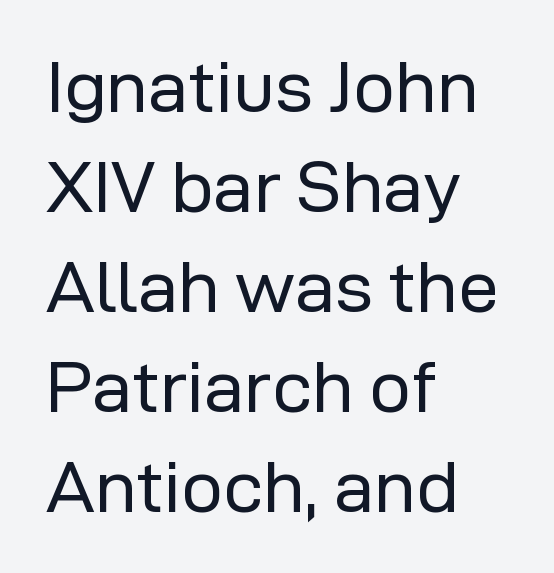
{"serif": "no", "italic": "no", "bold": "no", "weight": "regular", "width": "normal", "stroke_contrast": "low", "x_height": "medium", "monospaced": "no", "underline": "no", "align": "left", "line_spacing": "normal", "line_spacing_ratio": 1.37, "letter_spacing": "normal", "letter_spacing_em": 0.0, "glyph_px": 73}
